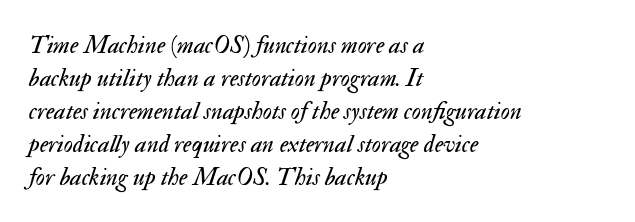
The image shows 25 px text type, italic (leaning right); set left-aligned, normal line spacing (1.32x), normal letter spacing, not underlined.
